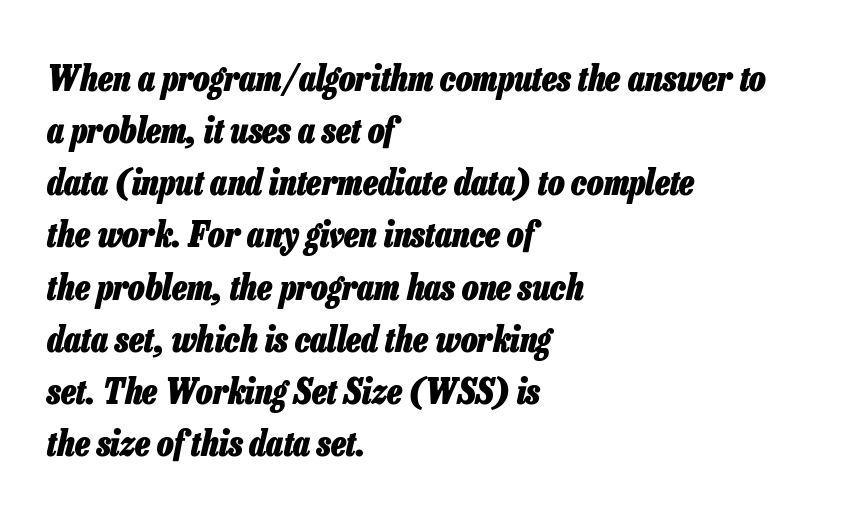
A student would call this left alignment; a typographer would say flush left, rag right. Words float on clear page, feet unadorned. Strong, thick strokes mark this as bold type. Baseline-to-baseline distance is the conventional proportion of letter height.
